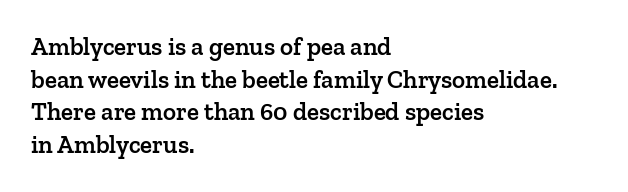
Q: Is the text bold? A: Semi-bold.
Q: Is the text italic (slanted)? A: No, it is upright.
Q: Is the text underlined? A: No.
Q: How is the paragraph aligned? A: Left-aligned.
Q: Is the spacing between letters normal or unusually wide? A: Normal.
Q: Is the spacing between lines tight, normal or loose? A: Normal.
